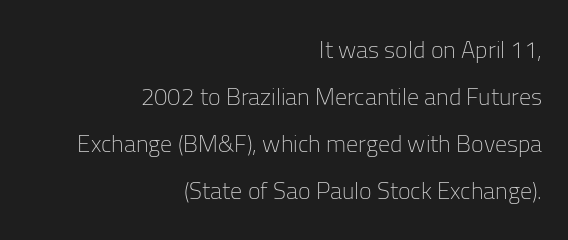
Descenders hang freely into open space. Visually the block forms a straight wall on the right and a jagged coastline on the left. Summary of vertical rhythm: relaxed, with wide interline spacing. Weight: not bold — regular or lighter. Unlike italic type, these characters show no tilt at all.
